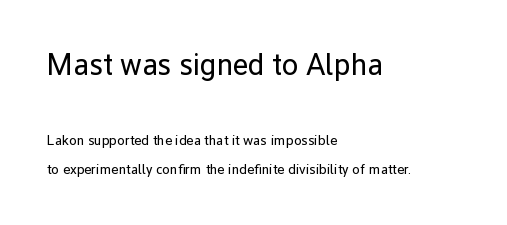
The image shows 30 px regular-weight sans-serif type, upright; set left-aligned, loose line spacing (2.04x), normal letter spacing, not underlined; the first (top) block is 2.14x larger; low stroke contrast and a medium x-height.
